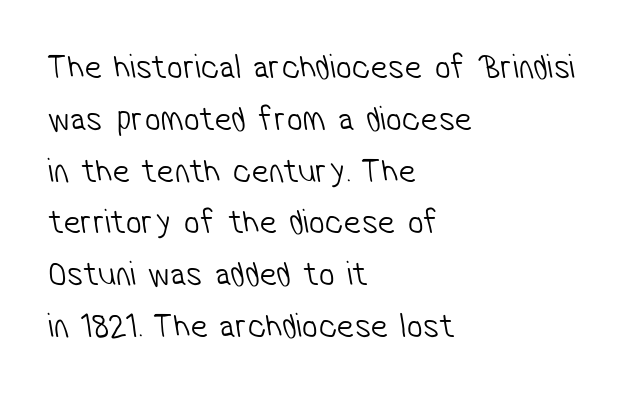
The image shows 35 px light, condensed sans-serif type; set left-aligned, normal line spacing (1.48x), normal letter spacing, not underlined; low stroke contrast and a medium x-height.
